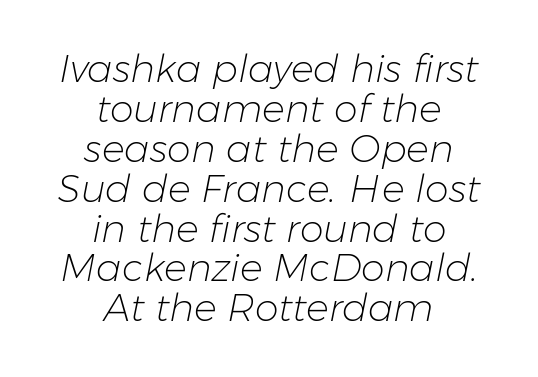
Q: Is the text bold? A: No.
Q: Is the text italic (slanted)? A: Yes, it leans right by about 11 degrees.
Q: Is the text underlined? A: No.
Q: How is the paragraph aligned? A: Centered.
Q: Is the spacing between letters normal or unusually wide? A: Normal.
Q: Is the spacing between lines tight, normal or loose? A: Tight.
Q: Width (condensed, normal, or wide)? A: Normal.
Q: Stroke contrast? A: Low.
Q: x-height? A: Medium.
Q: Monospaced? A: No.
